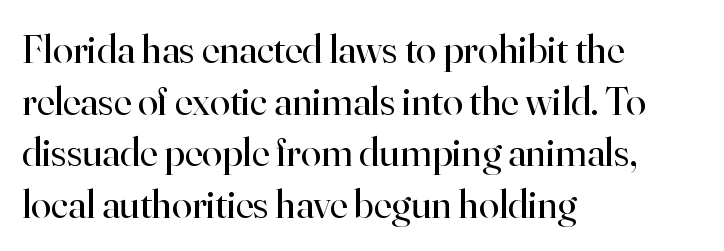
{"serif": "yes", "italic": "no", "bold": "no", "weight": "regular", "width": "normal", "stroke_contrast": "high", "x_height": "small", "monospaced": "no", "underline": "no", "align": "left", "line_spacing": "normal", "line_spacing_ratio": 1.26, "letter_spacing": "normal", "letter_spacing_em": 0.0, "glyph_px": 41}
